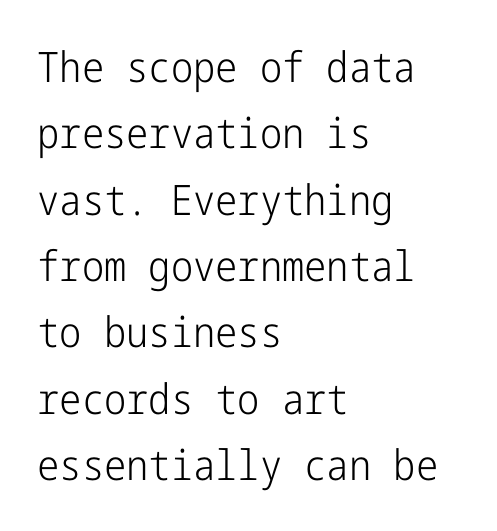
The image shows 42 px light, condensed sans-serif type, upright; set left-aligned, normal line spacing (1.58x), normal letter spacing, not underlined; low stroke contrast and a medium x-height.
